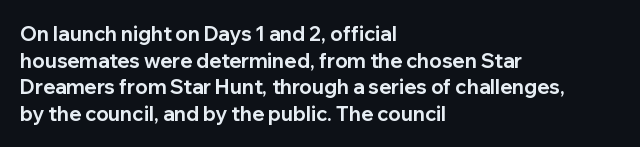
Q: Is the text bold? A: Yes.
Q: Is the text italic (slanted)? A: No, it is upright.
Q: Is the text underlined? A: No.
Q: How is the paragraph aligned? A: Left-aligned.
Q: Is the spacing between letters normal or unusually wide? A: Normal.
Q: Is the spacing between lines tight, normal or loose? A: Normal.
